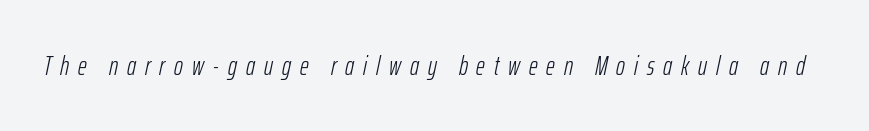
The image shows 27 px text type, italic (leaning right); set unusually wide letter spacing (+0.33 em), not underlined.
